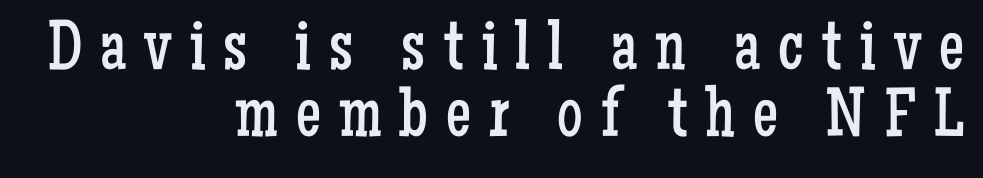
{"serif": "yes", "italic": "no", "bold": "no", "weight": "regular", "width": "condensed", "stroke_contrast": "low", "x_height": "medium", "monospaced": "no", "underline": "no", "align": "right", "line_spacing": "tight", "line_spacing_ratio": 0.95, "letter_spacing": "wide", "letter_spacing_em": 0.25, "glyph_px": 71}
